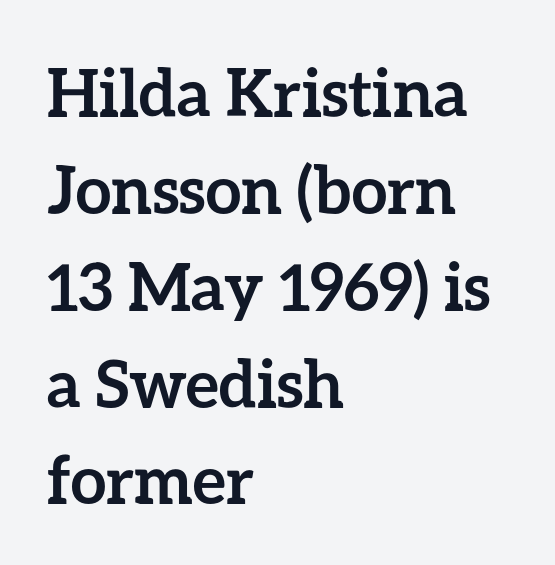
Q: Is the text bold? A: Yes.
Q: Is the text italic (slanted)? A: No, it is upright.
Q: Is the text underlined? A: No.
Q: How is the paragraph aligned? A: Left-aligned.
Q: Is the spacing between letters normal or unusually wide? A: Normal.
Q: Is the spacing between lines tight, normal or loose? A: Normal.
Q: Width (condensed, normal, or wide)? A: Normal.
Q: Stroke contrast? A: Low.
Q: x-height? A: Medium.
Q: Monospaced? A: No.
